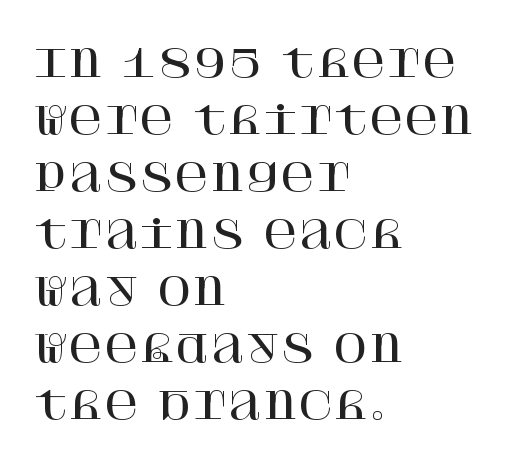
{"serif": "yes", "italic": "no", "width": "normal", "stroke_contrast": "high", "x_height": "large", "underline": "no", "align": "left", "line_spacing": "normal", "line_spacing_ratio": 1.5, "letter_spacing": "normal", "letter_spacing_em": 0.0, "glyph_px": 38}
